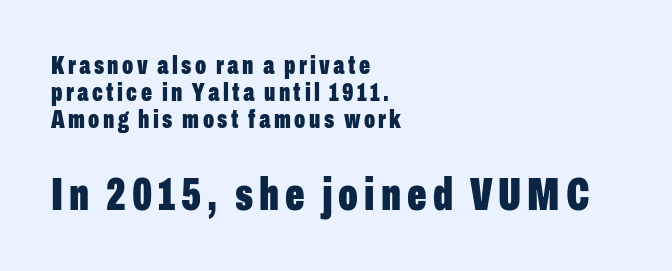
{"serif": "no", "italic": "no", "bold": "yes", "weight": "bold", "width": "condensed", "stroke_contrast": "low", "x_height": "medium", "monospaced": "no", "underline": "no", "align": "left", "line_spacing": "tight", "line_spacing_ratio": 1.04, "larger_block": "second", "size_ratio": 1.77, "glyph_px": 46}
